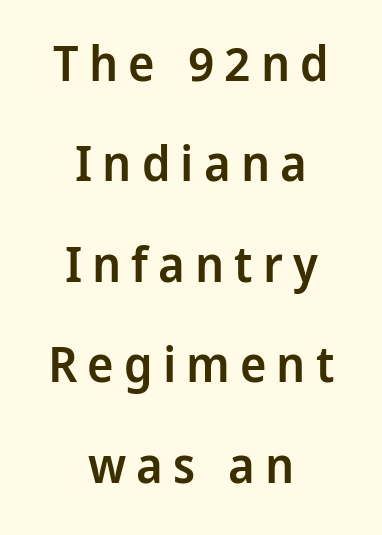
{"serif": "no", "italic": "no", "bold": "semi", "weight": "semibold", "width": "condensed", "stroke_contrast": "low", "x_height": "large", "monospaced": "no", "underline": "no", "align": "center", "line_spacing": "loose", "line_spacing_ratio": 2.01, "letter_spacing": "wide", "letter_spacing_em": 0.2, "glyph_px": 50}
